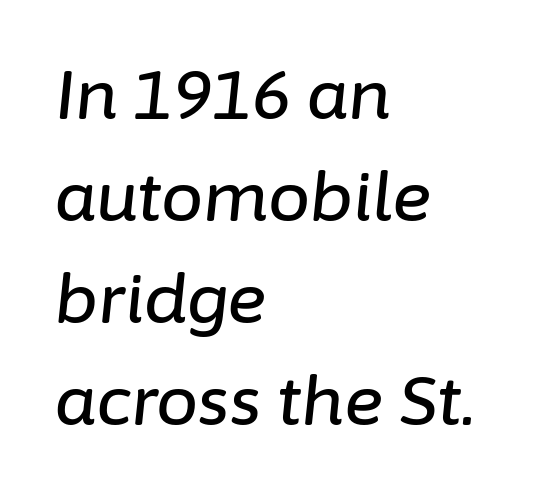
{"italic": "yes", "lean": "right", "slant_degrees": 6, "width": "normal", "stroke_contrast": "low", "x_height": "medium", "monospaced": "no", "underline": "no", "align": "left", "line_spacing": "normal", "line_spacing_ratio": 1.52, "letter_spacing": "normal", "letter_spacing_em": 0.0, "glyph_px": 67}
